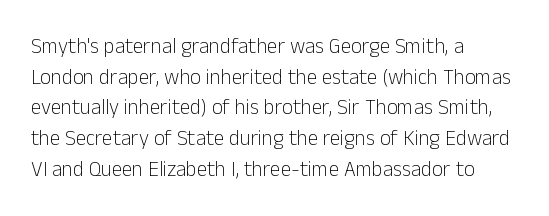
The image shows 21 px text type, upright; set left-aligned, normal line spacing (1.46x), normal letter spacing, not underlined.
